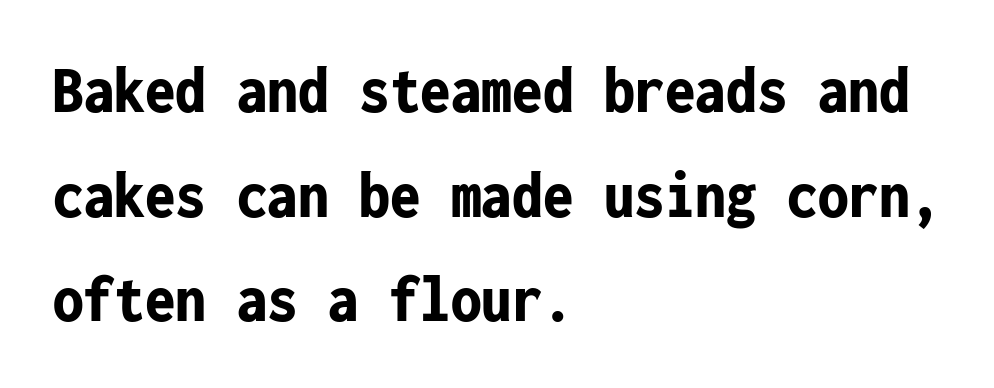
Left-aligned paragraph, ragged on the right. In terms of leading, this rendering sits right in the middle. Typographically, this falls in the sans-serif category. Summary of weight: heavy, a full bold. Caption: standard tracking, unaltered.
